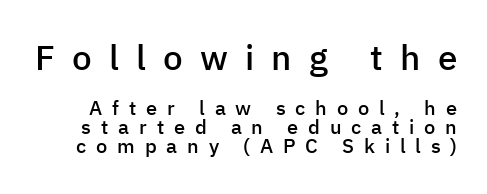
The image shows 35 px semibold sans-serif type, upright; set tight line spacing (0.96x), unusually wide letter spacing (+0.49 em), not underlined; the first (top) block is 1.75x larger; low stroke contrast and a medium x-height.
